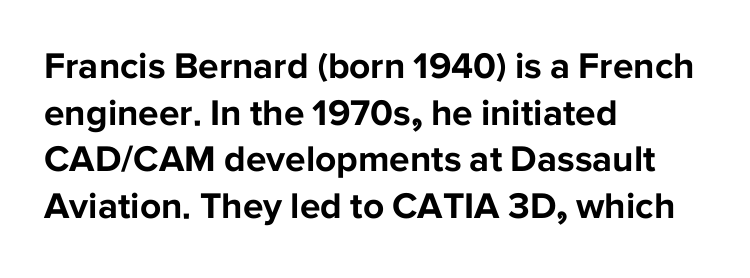
Q: Is the text bold? A: Yes.
Q: Is the text italic (slanted)? A: No, it is upright.
Q: Is the typeface a serif or a sans-serif typeface? A: Sans-serif.
Q: Is the text underlined? A: No.
Q: How is the paragraph aligned? A: Left-aligned.
Q: Is the spacing between letters normal or unusually wide? A: Normal.
Q: Is the spacing between lines tight, normal or loose? A: Normal.
Q: Width (condensed, normal, or wide)? A: Normal.
Q: Stroke contrast? A: Low.
Q: x-height? A: Medium.
Q: Monospaced? A: No.
